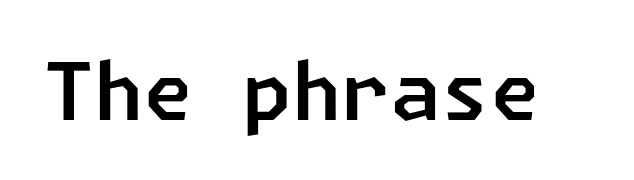
Q: Is the typeface a serif or a sans-serif typeface? A: Sans-serif.
Q: Is the text underlined? A: No.
Q: Is the spacing between letters normal or unusually wide? A: Normal.
Q: Width (condensed, normal, or wide)? A: Normal.
Q: Stroke contrast? A: Low.
Q: x-height? A: Medium.
